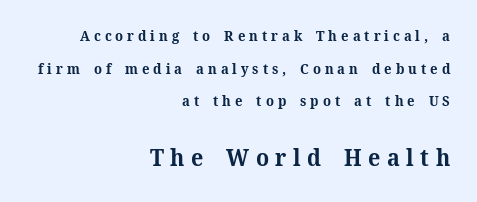
The image shows 23 px bold type, upright; set right-aligned, loose line spacing (2.33x), unusually wide letter spacing (+0.28 em), not underlined; the second (bottom) block is 1.64x larger.
